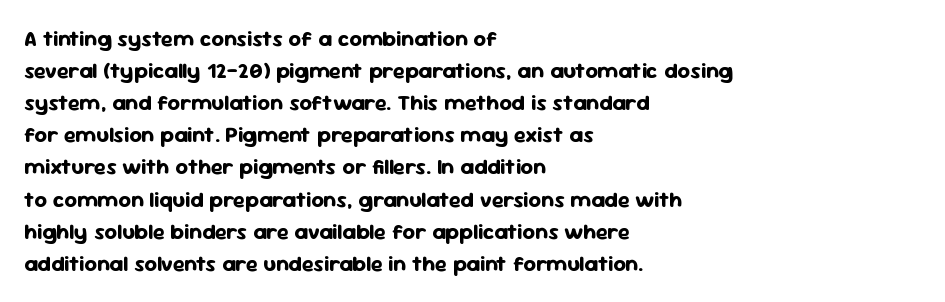
These lines were composed using upright roman letters. Bare-footed words on every line. The vertical gap from one line to the next is medium. Leftover space on each line is placed entirely after the last word. The line texture is even and compact thanks to regular tracking.
